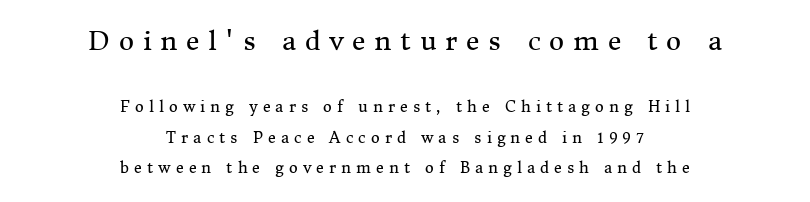
{"italic": "no", "bold": "no", "underline": "no", "align": "center", "line_spacing": "loose", "line_spacing_ratio": 2.02, "letter_spacing": "wide", "letter_spacing_em": 0.34, "larger_block": "first", "size_ratio": 1.73, "glyph_px": 26}
